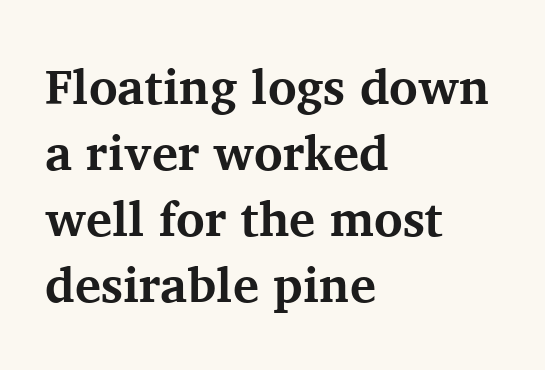
The image shows 49 px bold serif type, upright; set left-aligned, normal line spacing (1.35x), normal letter spacing, not underlined; medium stroke contrast and a medium x-height.
